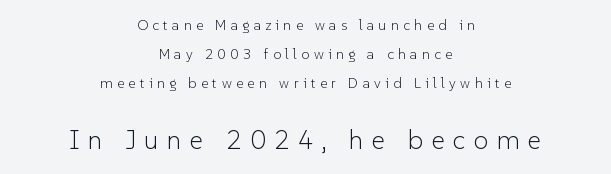
Any mark beneath the type? The region is blank. One glance says open: line gaps are wider than usual. In terms of posture, this sample is upright. The letters in the lower block stand taller than those in the block above. Summary of weight: not heavy and not bold.
